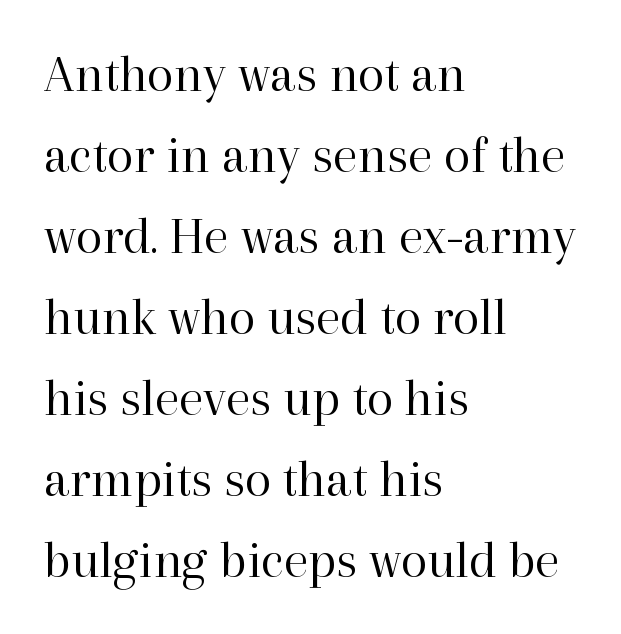
{"serif": "yes", "italic": "no", "bold": "no", "weight": "regular", "width": "normal", "stroke_contrast": "high", "x_height": "medium", "monospaced": "no", "underline": "no", "align": "left", "line_spacing": "normal", "line_spacing_ratio": 1.5, "letter_spacing": "normal", "letter_spacing_em": 0.0, "glyph_px": 54}
